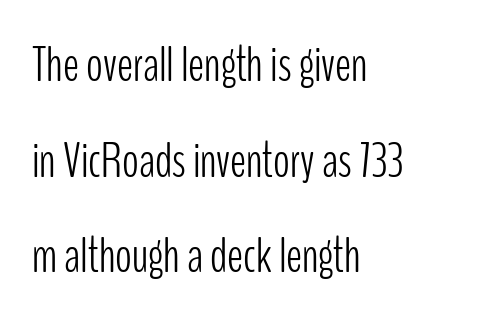
{"serif": "no", "italic": "no", "bold": "no", "weight": "light", "width": "condensed", "stroke_contrast": "low", "x_height": "medium", "monospaced": "no", "underline": "no", "align": "left", "line_spacing": "loose", "line_spacing_ratio": 1.95, "letter_spacing": "normal", "letter_spacing_em": 0.0, "glyph_px": 49}
